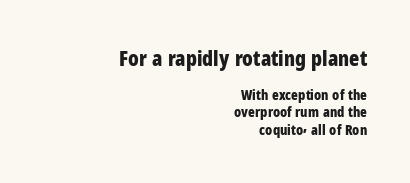
{"italic": "no", "bold": "yes", "underline": "no", "align": "right", "line_spacing_ratio": 1.22, "letter_spacing": "normal", "letter_spacing_em": 0.0, "larger_block": "first", "size_ratio": 1.5, "glyph_px": 21}
